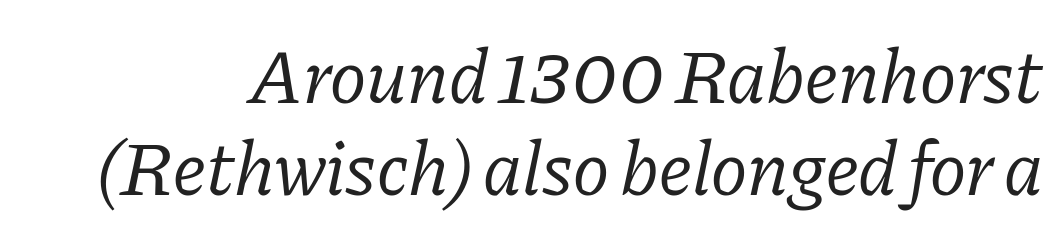
The image shows 77 px regular-weight serif type, italic (leaning right); set line spacing 1.2x, normal letter spacing, not underlined; low stroke contrast and a medium x-height.
